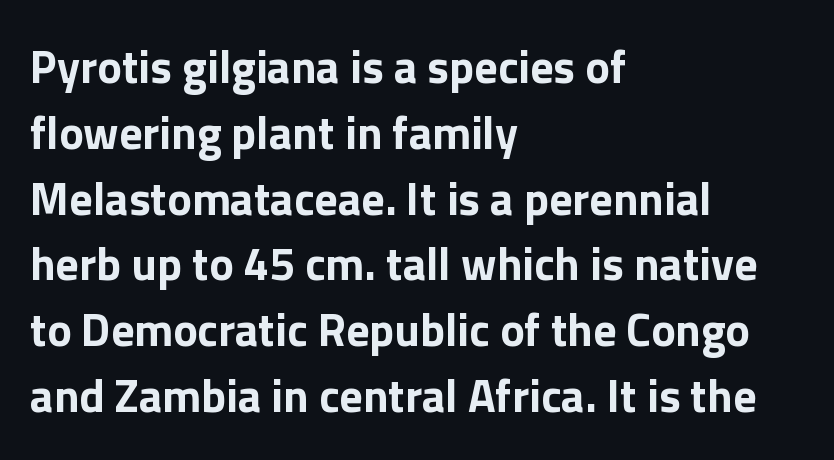
Q: Is the text bold? A: Yes.
Q: Is the text italic (slanted)? A: No, it is upright.
Q: Is the typeface a serif or a sans-serif typeface? A: Sans-serif.
Q: Is the text underlined? A: No.
Q: How is the paragraph aligned? A: Left-aligned.
Q: Is the spacing between letters normal or unusually wide? A: Normal.
Q: Is the spacing between lines tight, normal or loose? A: Normal.
Q: Width (condensed, normal, or wide)? A: Normal.
Q: x-height? A: Medium.
Q: Monospaced? A: No.
